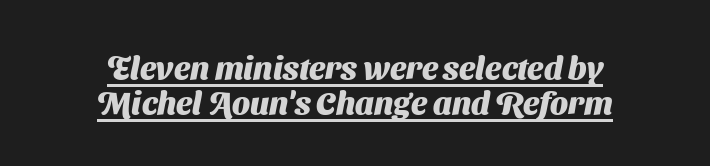
{"serif": "no", "bold": "yes", "weight": "heavy", "width": "normal", "stroke_contrast": "medium", "x_height": "medium", "monospaced": "no", "underline": "yes", "align": "center", "line_spacing": "tight", "line_spacing_ratio": 1.08, "letter_spacing": "normal", "letter_spacing_em": 0.0, "glyph_px": 32}
